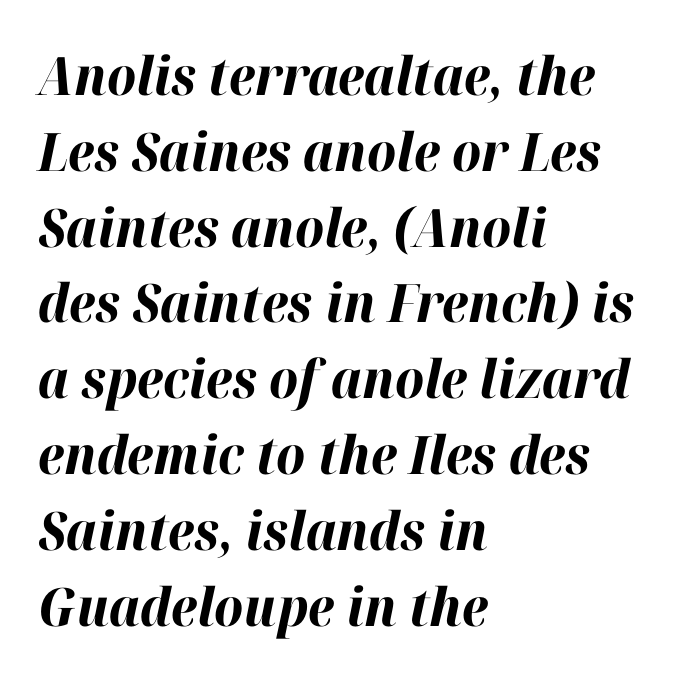
Q: Is the text bold? A: Yes.
Q: Is the text italic (slanted)? A: Yes, it leans right by about 12 degrees.
Q: Is the text underlined? A: No.
Q: How is the paragraph aligned? A: Left-aligned.
Q: Is the spacing between letters normal or unusually wide? A: Normal.
Q: Is the spacing between lines tight, normal or loose? A: Normal.
Q: Width (condensed, normal, or wide)? A: Normal.
Q: Stroke contrast? A: High.
Q: x-height? A: Medium.
Q: Monospaced? A: No.
